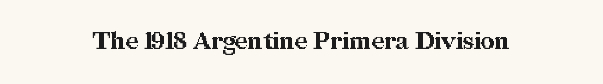
The image shows 24 px bold type, upright; set normal letter spacing, not underlined.
